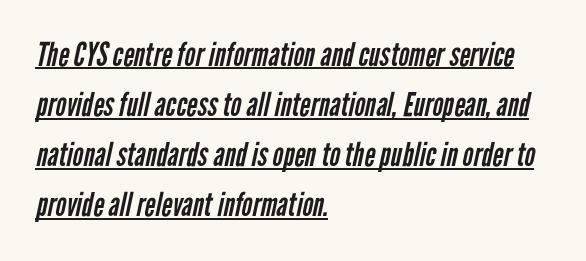
{"serif": "no", "bold": "no", "weight": "regular", "width": "condensed", "stroke_contrast": "low", "x_height": "medium", "monospaced": "no", "underline": "yes", "align": "left", "line_spacing": "normal", "line_spacing_ratio": 1.52, "letter_spacing": "normal", "letter_spacing_em": 0.0, "glyph_px": 33}
